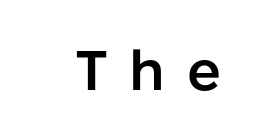
The image shows 56 px semibold sans-serif type, upright; set unusually wide letter spacing (+0.39 em), not underlined; low stroke contrast and a medium x-height.
